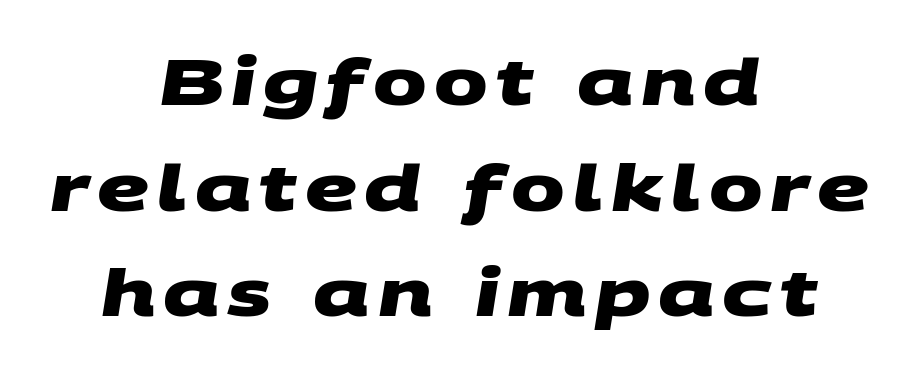
The image shows 64 px heavy, wide sans-serif type; set centered, normal line spacing (1.65x), not underlined; medium stroke contrast and a large x-height.
